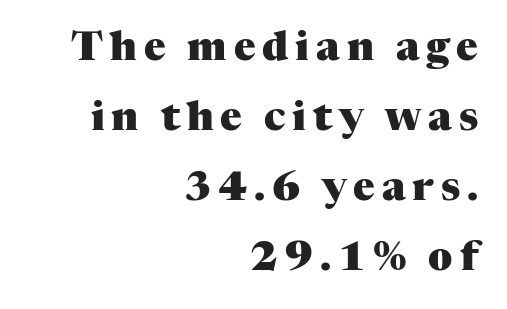
Q: Is the text bold? A: Yes.
Q: Is the text italic (slanted)? A: No, it is upright.
Q: Is the typeface a serif or a sans-serif typeface? A: Serif.
Q: Is the text underlined? A: No.
Q: How is the paragraph aligned? A: Right-aligned.
Q: Width (condensed, normal, or wide)? A: Normal.
Q: Stroke contrast? A: Medium.
Q: x-height? A: Medium.
Q: Monospaced? A: No.
